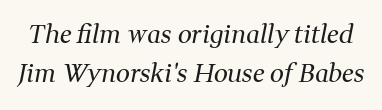
{"italic": "yes", "lean": "right", "slant_degrees": 11, "bold": "no", "underline": "no", "line_spacing": "normal", "line_spacing_ratio": 1.57, "letter_spacing": "normal", "letter_spacing_em": 0.0, "glyph_px": 25}
